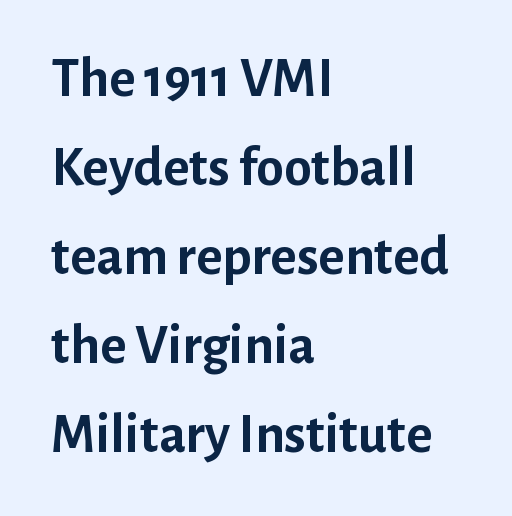
The image shows 56 px semibold sans-serif type, upright; set left-aligned, normal line spacing (1.59x), normal letter spacing, not underlined; low stroke contrast and a medium x-height.
